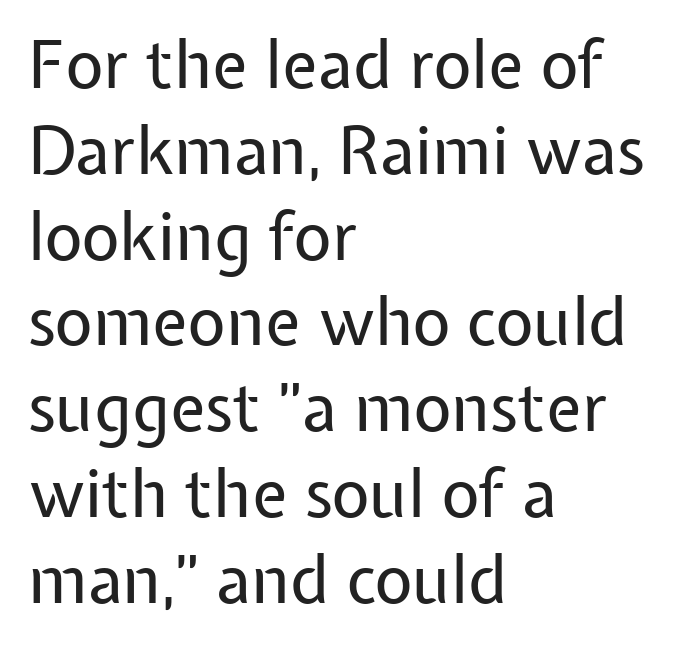
Q: Is the text bold? A: No.
Q: Is the text italic (slanted)? A: No, it is upright.
Q: Is the typeface a serif or a sans-serif typeface? A: Sans-serif.
Q: Is the text underlined? A: No.
Q: How is the paragraph aligned? A: Left-aligned.
Q: Is the spacing between letters normal or unusually wide? A: Normal.
Q: Is the spacing between lines tight, normal or loose? A: Normal.
Q: Width (condensed, normal, or wide)? A: Normal.
Q: Stroke contrast? A: Low.
Q: x-height? A: Medium.
Q: Monospaced? A: No.
